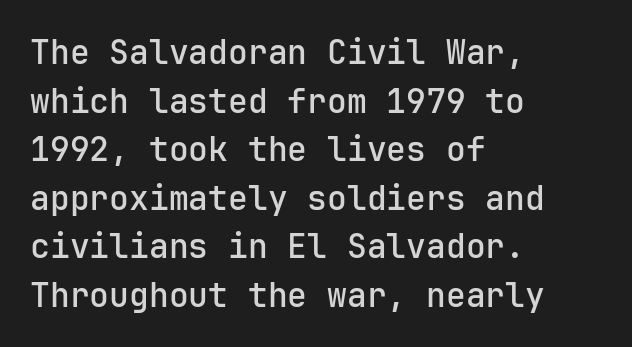
The image shows 33 px sans-serif type, upright, monospaced; set left-aligned, normal line spacing (1.47x), normal letter spacing, not underlined; low stroke contrast and a medium x-height.
